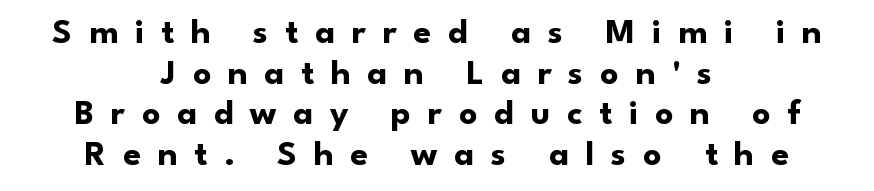
Q: Is the text bold? A: Yes.
Q: Is the text italic (slanted)? A: No, it is upright.
Q: Is the typeface a serif or a sans-serif typeface? A: Sans-serif.
Q: Is the text underlined? A: No.
Q: How is the paragraph aligned? A: Centered.
Q: Is the spacing between letters normal or unusually wide? A: Unusually wide.
Q: Is the spacing between lines tight, normal or loose? A: Tight.
Q: Width (condensed, normal, or wide)? A: Normal.
Q: Stroke contrast? A: Low.
Q: x-height? A: Small.
Q: Monospaced? A: No.
